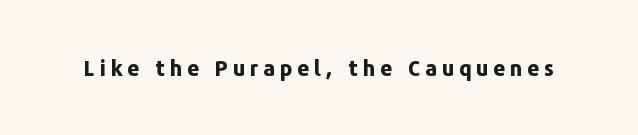
{"italic": "no", "bold": "yes", "underline": "no", "letter_spacing": "wide", "letter_spacing_em": 0.23, "glyph_px": 21}
